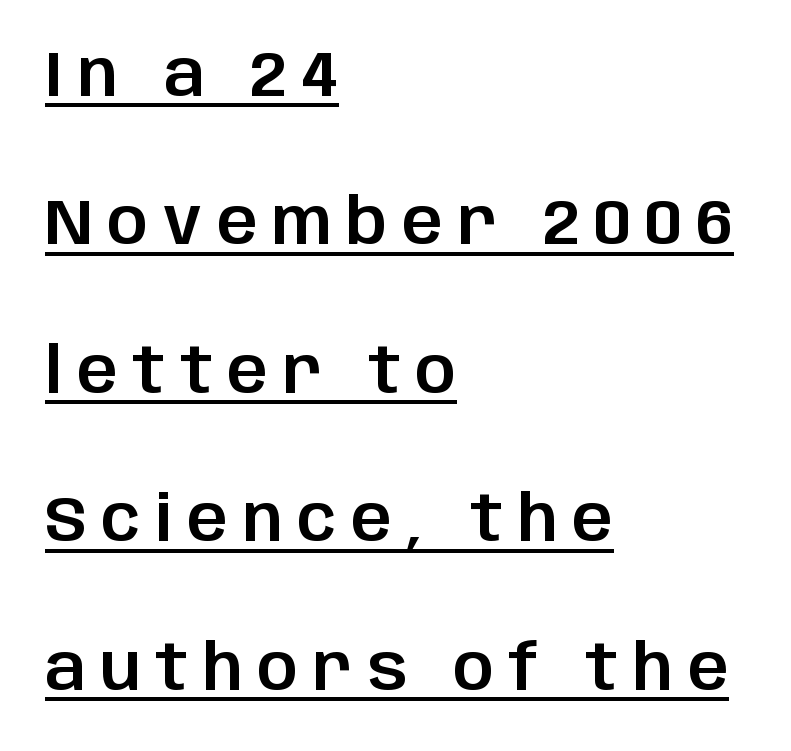
{"serif": "no", "italic": "no", "width": "normal", "stroke_contrast": "low", "x_height": "large", "monospaced": "no", "underline": "yes", "align": "left", "line_spacing": "loose", "line_spacing_ratio": 2.32, "letter_spacing": "wide", "letter_spacing_em": 0.23, "glyph_px": 64}
